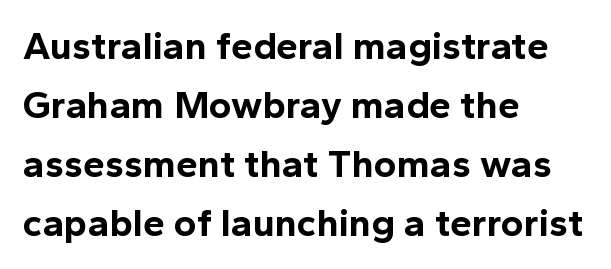
{"serif": "no", "italic": "no", "bold": "yes", "weight": "bold", "width": "normal", "x_height": "medium", "monospaced": "no", "underline": "no", "align": "left", "line_spacing": "normal", "line_spacing_ratio": 1.51, "letter_spacing": "normal", "letter_spacing_em": 0.0, "glyph_px": 39}
